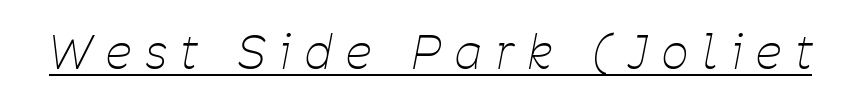
Q: Is the text bold? A: No.
Q: Is the text italic (slanted)? A: Yes, it leans right by about 11 degrees.
Q: Is the text underlined? A: Yes.
Q: Is the spacing between letters normal or unusually wide? A: Unusually wide.
Q: Width (condensed, normal, or wide)? A: Condensed.
Q: Stroke contrast? A: Low.
Q: x-height? A: Medium.
Q: Monospaced? A: No.
